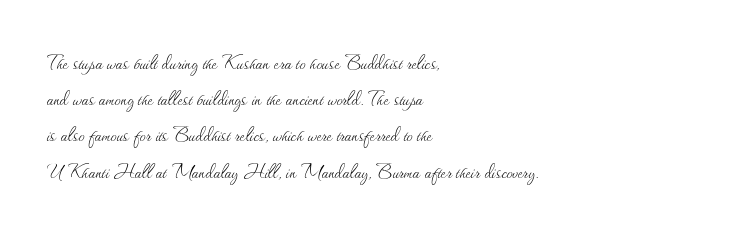
Default kerning and tracking; the words read as compact shapes. This rendering uses left alignment, leaving the right contour irregular. Students, observe: this is what conventionally led text looks like. Each stroke keeps to a modest, everyday thickness or less. Honestly, there is no underline to notice here at all.
